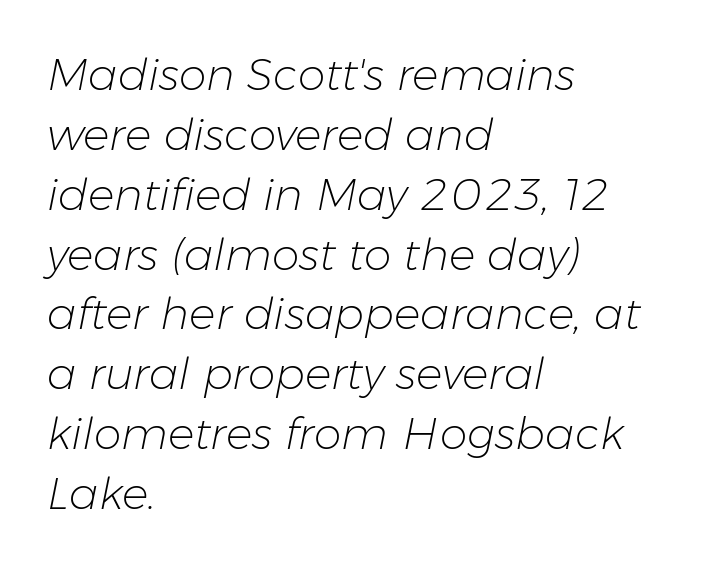
Has an underline been added? It has not. Line spacing here is normal. Here the designer chose a conventional face with non-uniform glyph widths. The font sits on the lighter half of the weight spectrum, regular included. The lettering tilts uniformly, giving the passage an italic look. There is no visible air inserted between adjacent glyphs.
